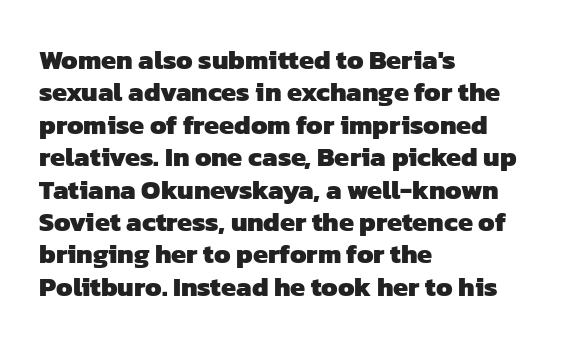
Check the space under the baseline: it is left empty. Does the weight exceed regular? Yes, all the way to bold. Horizontal alignment here is leftward, the default for most running prose. Between one letter and the next there's only the usual sliver of space.
